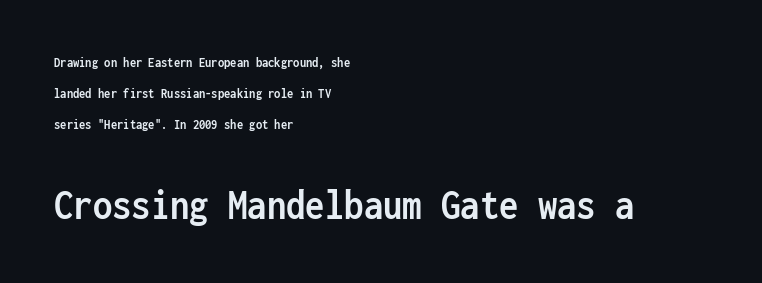
The image shows 43 px semibold, condensed sans-serif type, upright, monospaced; set left-aligned, loose line spacing (2.23x), normal letter spacing, not underlined; the second (bottom) block is 3.07x larger; low stroke contrast and a medium x-height.
